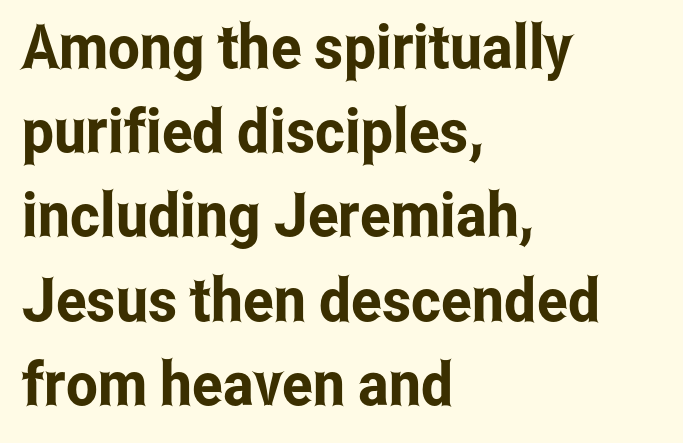
Q: Is the text italic (slanted)? A: No, it is upright.
Q: Is the typeface a serif or a sans-serif typeface? A: Sans-serif.
Q: Is the text underlined? A: No.
Q: How is the paragraph aligned? A: Left-aligned.
Q: Is the spacing between letters normal or unusually wide? A: Normal.
Q: Is the spacing between lines tight, normal or loose? A: Normal.
Q: Width (condensed, normal, or wide)? A: Condensed.
Q: Stroke contrast? A: Low.
Q: x-height? A: Medium.
Q: Monospaced? A: No.
